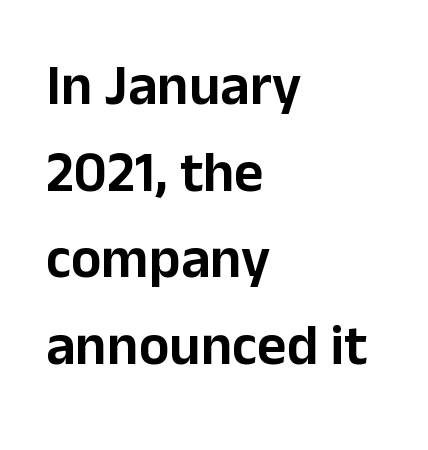
Q: Is the text italic (slanted)? A: No, it is upright.
Q: Is the typeface a serif or a sans-serif typeface? A: Sans-serif.
Q: Is the text underlined? A: No.
Q: How is the paragraph aligned? A: Left-aligned.
Q: Is the spacing between letters normal or unusually wide? A: Normal.
Q: Is the spacing between lines tight, normal or loose? A: Normal.
Q: Width (condensed, normal, or wide)? A: Normal.
Q: Stroke contrast? A: Low.
Q: x-height? A: Medium.
Q: Monospaced? A: No.
